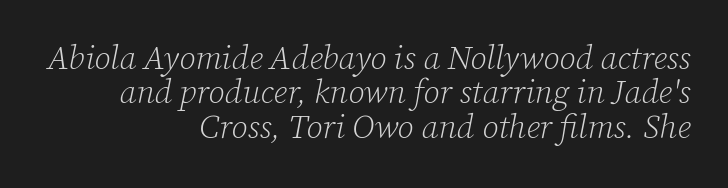
{"serif": "yes", "italic": "yes", "lean": "right", "slant_degrees": 12, "bold": "no", "weight": "light", "width": "normal", "stroke_contrast": "low", "x_height": "medium", "monospaced": "no", "underline": "no", "align": "right", "line_spacing": "tight", "line_spacing_ratio": 1.04, "letter_spacing": "normal", "letter_spacing_em": 0.0, "glyph_px": 33}
